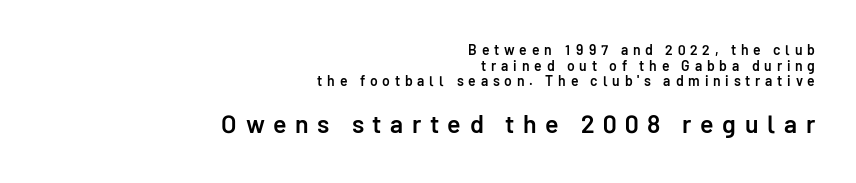
The image shows 25 px text type, upright; set right-aligned, tight line spacing (1.12x), unusually wide letter spacing (+0.34 em), not underlined; the second (bottom) block is 1.79x larger.
